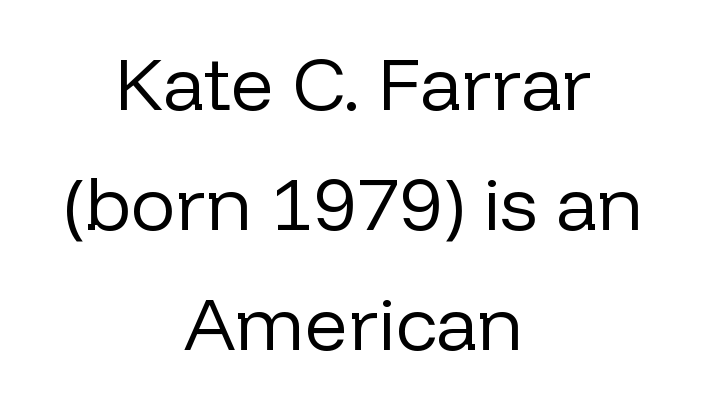
{"serif": "no", "italic": "no", "bold": "no", "weight": "regular", "width": "normal", "stroke_contrast": "low", "x_height": "medium", "monospaced": "no", "underline": "no", "align": "center", "line_spacing": "normal", "line_spacing_ratio": 1.6, "letter_spacing": "normal", "letter_spacing_em": 0.0, "glyph_px": 75}
